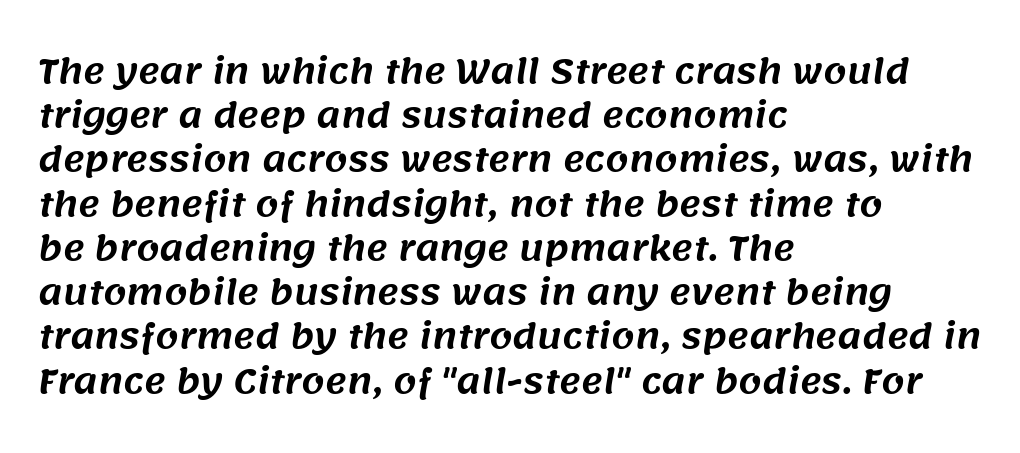
The image shows 33 px sans-serif type; set left-aligned, normal line spacing (1.34x), normal letter spacing, not underlined; medium stroke contrast and a large x-height.
